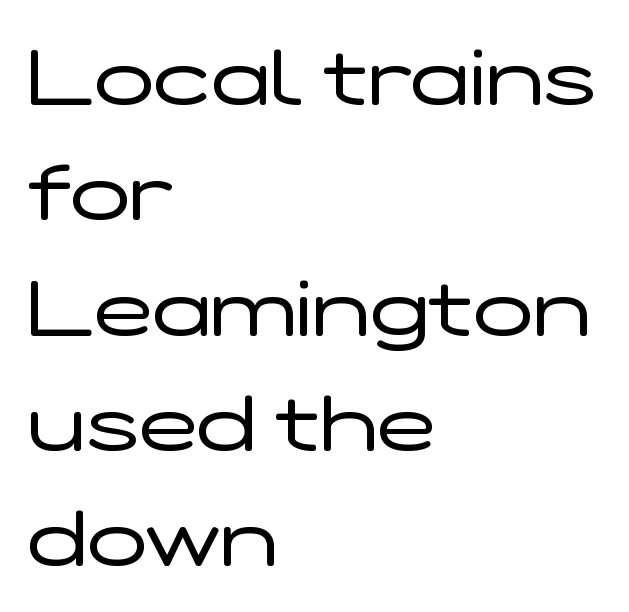
Q: Is the text bold? A: No.
Q: Is the text italic (slanted)? A: No, it is upright.
Q: Is the typeface a serif or a sans-serif typeface? A: Sans-serif.
Q: Is the text underlined? A: No.
Q: How is the paragraph aligned? A: Left-aligned.
Q: Is the spacing between letters normal or unusually wide? A: Normal.
Q: Is the spacing between lines tight, normal or loose? A: Normal.
Q: Width (condensed, normal, or wide)? A: Wide.
Q: Stroke contrast? A: Low.
Q: x-height? A: Medium.
Q: Monospaced? A: No.
